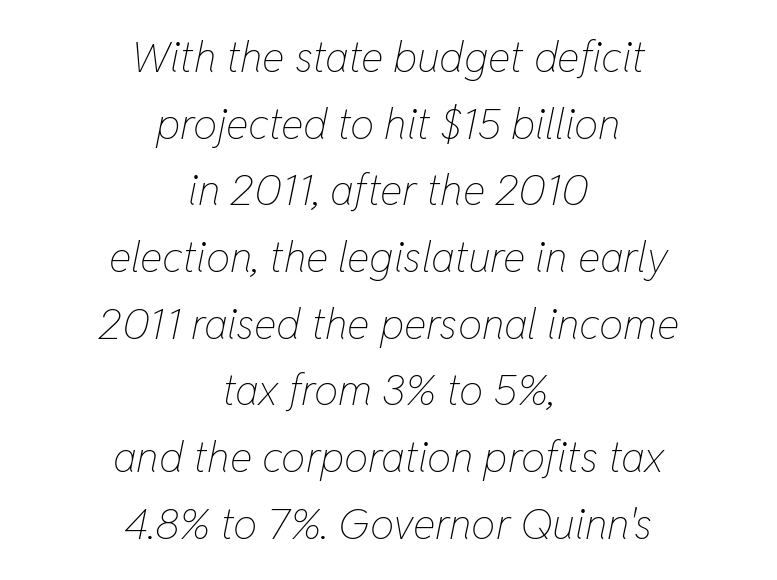
Each letter keeps its own natural width here, so spacing adapts to shape. No chunkiness to these letters — they're not bold. There is no visible air inserted between adjacent glyphs. Underline: absent. Reading down the block, each line starts at a different indent, mirrored at its end.
